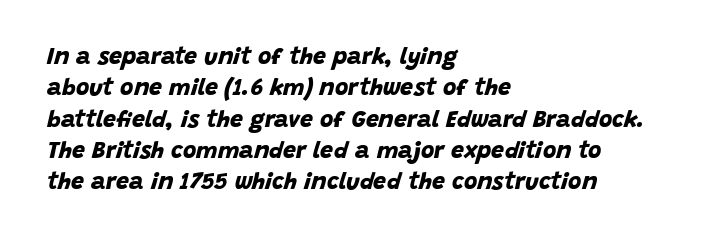
Q: Is the text bold? A: Yes.
Q: Is the text underlined? A: No.
Q: How is the paragraph aligned? A: Left-aligned.
Q: Is the spacing between letters normal or unusually wide? A: Normal.
Q: Is the spacing between lines tight, normal or loose? A: Normal.
